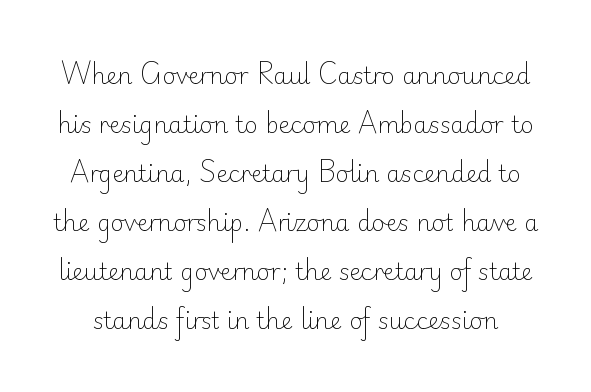
You could call the tracking neutral — neither tight nor loose. A quiet, ordinary-to-light weight characterises the typeface. Rule under the text: the space is simply empty. It's the straight-up-and-down kind of type. Leading: increased.
